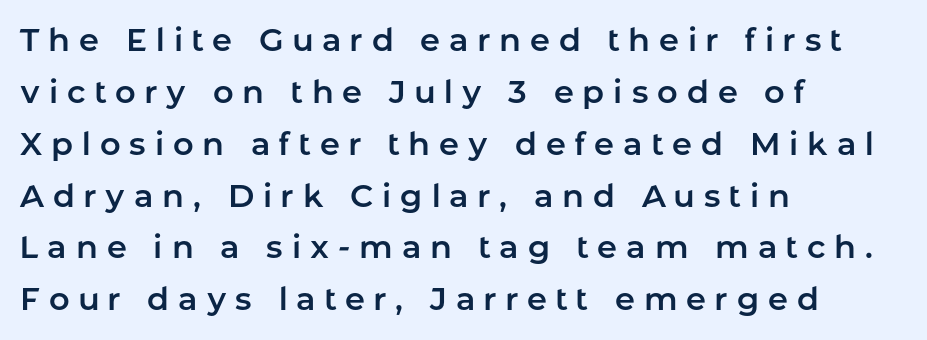
The image shows 32 px sans-serif type, upright; set left-aligned, normal line spacing (1.62x), unusually wide letter spacing (+0.28 em), not underlined; low stroke contrast and a medium x-height.
